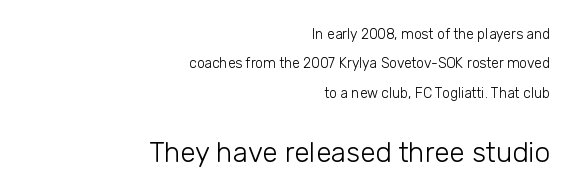
The typography opts for an upright posture over an oblique one. Each new line begins a long way beneath the previous one. A student would call this right alignment; a typographer would say flush right, rag left. Beneath every word, the page is bare. Each letter's strokes conclude bluntly, with no projecting serifs. Caption: upper text group reduced, lower text group enlarged.
